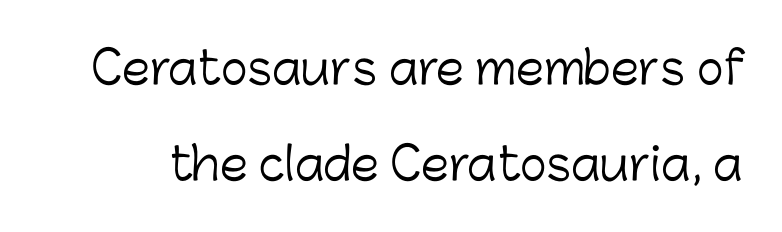
{"serif": "no", "italic": "no", "bold": "no", "weight": "light", "width": "normal", "stroke_contrast": "low", "x_height": "medium", "monospaced": "no", "underline": "no", "line_spacing": "loose", "line_spacing_ratio": 2.14, "letter_spacing": "normal", "letter_spacing_em": 0.0, "glyph_px": 45}
